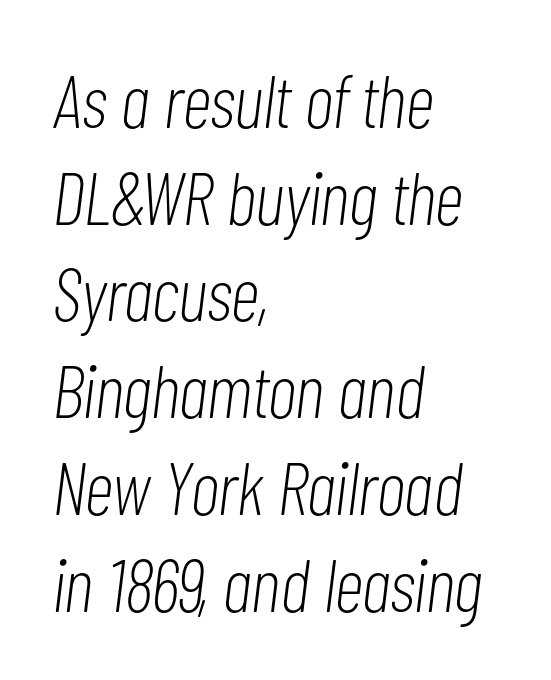
Weight class: somewhere from thin through regular. Default kerning and tracking; the words read as compact shapes. This sample has the flowing, uneven cadence of proportional lettering. Beneath every word, the page is bare. Normally led — the rows are evenly, conventionally spaced. The lines are quadded left.
